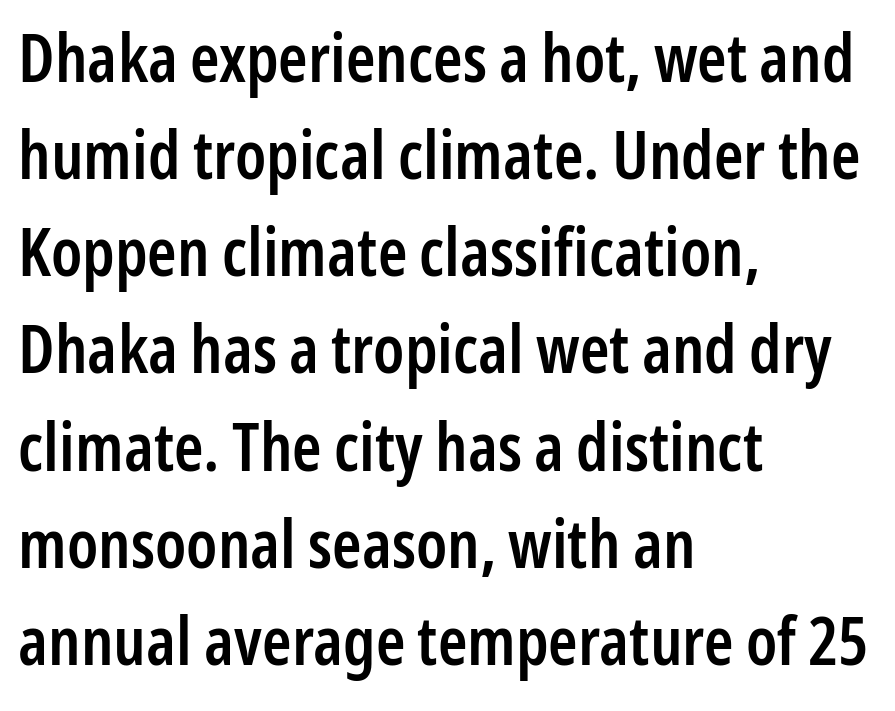
The image shows 67 px semibold, condensed sans-serif type, upright; set left-aligned, normal line spacing (1.45x), normal letter spacing, not underlined; low stroke contrast and a medium x-height.
